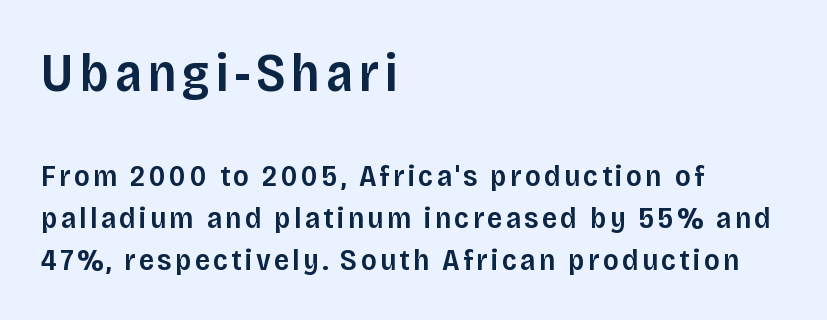
Posture: straight, roman, zero tilt. Type size steps down from the first block to the second. The compositor pushed each line to the left boundary. A typesetter would call this proportional, since set widths differ per character. A bit beefed up — I'd call it semibold rather than bold.
